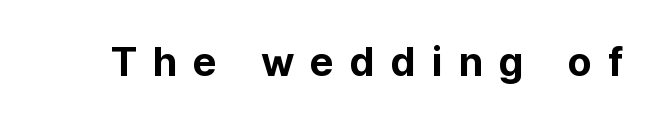
Q: Is the text bold? A: Yes.
Q: Is the text italic (slanted)? A: No, it is upright.
Q: Is the typeface a serif or a sans-serif typeface? A: Sans-serif.
Q: Is the text underlined? A: No.
Q: Is the spacing between letters normal or unusually wide? A: Unusually wide.
Q: Width (condensed, normal, or wide)? A: Normal.
Q: Stroke contrast? A: Low.
Q: x-height? A: Medium.
Q: Monospaced? A: No.
